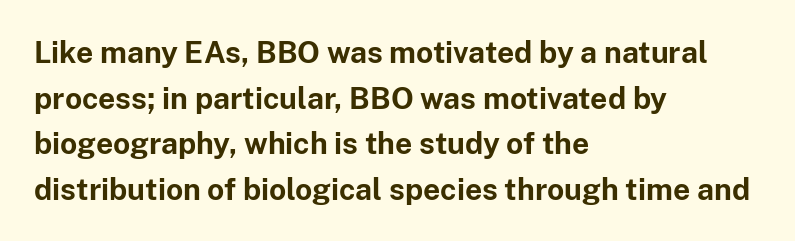
Each word holds together tightly as a unit, with standard inter-letter gaps. If you measured baseline to baseline, you'd find a middling distance. Visually the block forms a straight wall on the left and a jagged coastline on the right. Caption: bold face, heavy strokes. Do the characters align in a grid? No, the font is proportional.
